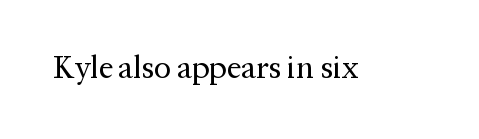
Has an underline been added? It has not. This sample has the flowing, uneven cadence of proportional lettering. No italicization has been applied; the sample stays upright. Serif or sans? Serif — the stroke terminals have little feet. Ink coverage per letter is moderate at most. How are the letters spaced? Ordinarily, with no added tracking.
